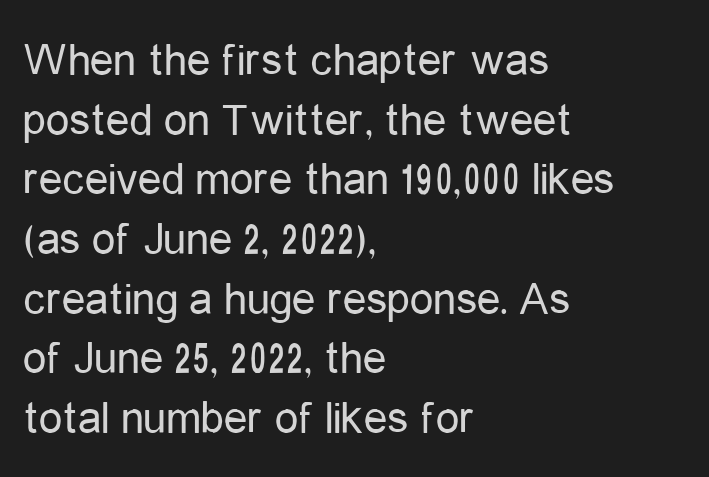
Letterform terminals end flat and unadorned throughout the passage. This sample has the flowing, uneven cadence of proportional lettering. Type without underlining. The gaps between neighbouring characters are ordinary and unremarkable. Unbolded letterforms with no extra heft.
